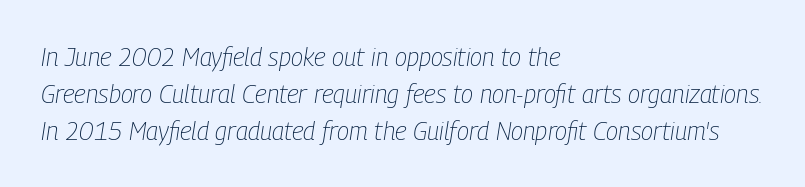
{"italic": "yes", "lean": "right", "slant_degrees": 9, "bold": "no", "underline": "no", "align": "left", "line_spacing": "normal", "line_spacing_ratio": 1.48, "letter_spacing": "normal", "letter_spacing_em": 0.0, "glyph_px": 25}
